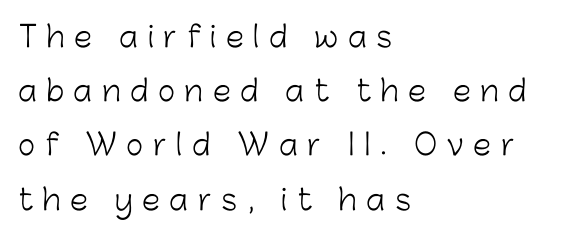
The image shows 29 px light sans-serif type, upright; set left-aligned, line spacing 1.87x, unusually wide letter spacing (+0.34 em), not underlined; low stroke contrast and a medium x-height.
